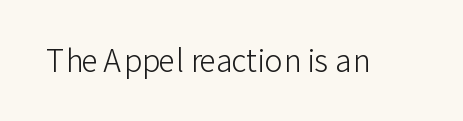
Q: Is the text bold? A: No.
Q: Is the text italic (slanted)? A: No, it is upright.
Q: Is the typeface a serif or a sans-serif typeface? A: Sans-serif.
Q: Is the text underlined? A: No.
Q: Is the spacing between letters normal or unusually wide? A: Normal.
Q: Width (condensed, normal, or wide)? A: Normal.
Q: Stroke contrast? A: Low.
Q: x-height? A: Medium.
Q: Monospaced? A: No.
